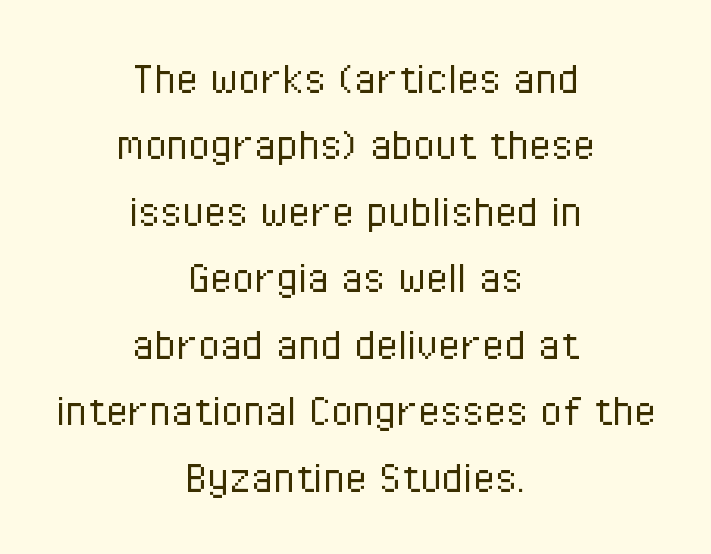
This is roman type, the default non-slanted kind. Underline: absent. In terms of letterform style, serifs are entirely absent. Think of a printed novel: that variable character pitch is what you see here. Compared with typical body copy, the letter spacing here is the same.
